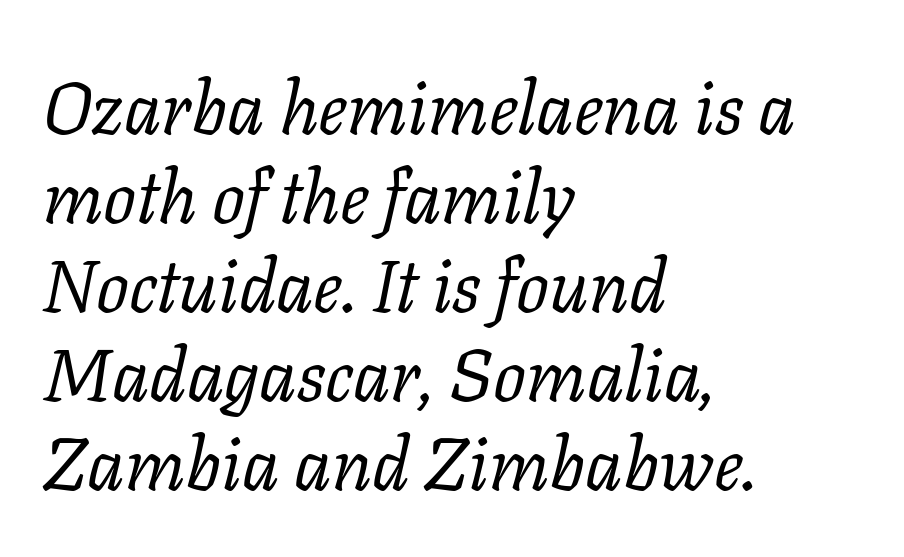
Q: Is the text bold? A: No.
Q: Is the text italic (slanted)? A: Yes, it leans right by about 11 degrees.
Q: Is the typeface a serif or a sans-serif typeface? A: Serif.
Q: Is the text underlined? A: No.
Q: How is the paragraph aligned? A: Left-aligned.
Q: Is the spacing between letters normal or unusually wide? A: Normal.
Q: Width (condensed, normal, or wide)? A: Normal.
Q: Stroke contrast? A: Low.
Q: x-height? A: Medium.
Q: Monospaced? A: No.
